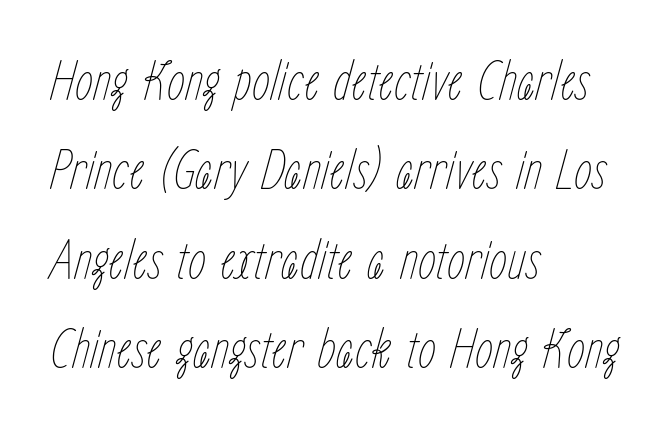
The image shows 58 px thin, condensed type, italic (leaning right); set left-aligned, normal line spacing (1.54x), normal letter spacing, not underlined; low stroke contrast and a medium x-height.
